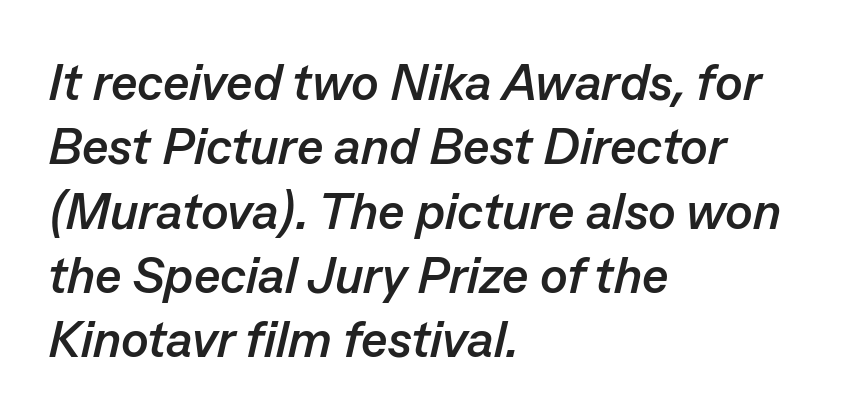
The rendering uses a bold face; every stroke is thick and dark. The paragraph has a hard left edge and a soft right edge. The axis of the letterforms is tilted away from vertical. Note the varied advance widths — an 'i' is clearly narrower than an 'm'.
